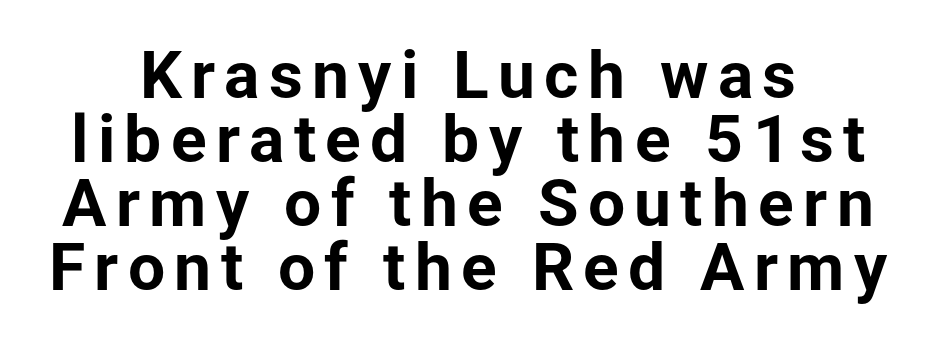
{"serif": "no", "italic": "no", "bold": "yes", "weight": "bold", "width": "normal", "stroke_contrast": "low", "x_height": "medium", "monospaced": "no", "underline": "no", "align": "center", "line_spacing": "tight", "line_spacing_ratio": 0.97, "glyph_px": 66}
